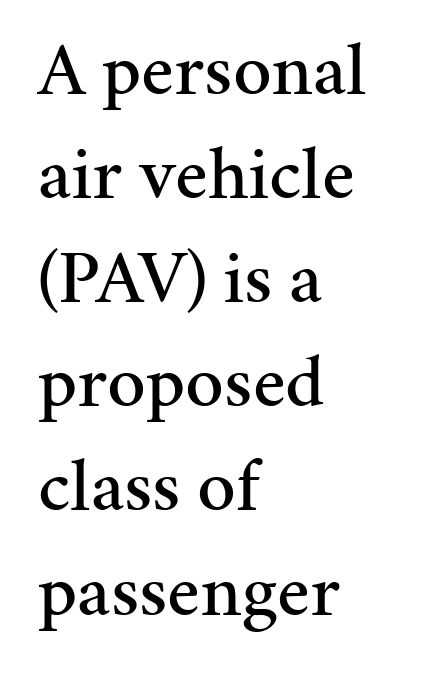
The image shows 76 px serif type, upright; set left-aligned, normal line spacing (1.37x), normal letter spacing, not underlined; medium stroke contrast and a medium x-height.
